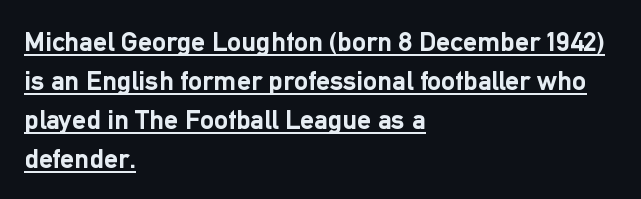
{"serif": "no", "italic": "no", "bold": "yes", "weight": "semibold", "width": "normal", "stroke_contrast": "low", "x_height": "medium", "monospaced": "no", "underline": "yes", "align": "left", "line_spacing": "normal", "line_spacing_ratio": 1.39, "letter_spacing": "normal", "letter_spacing_em": 0.0, "glyph_px": 28}
